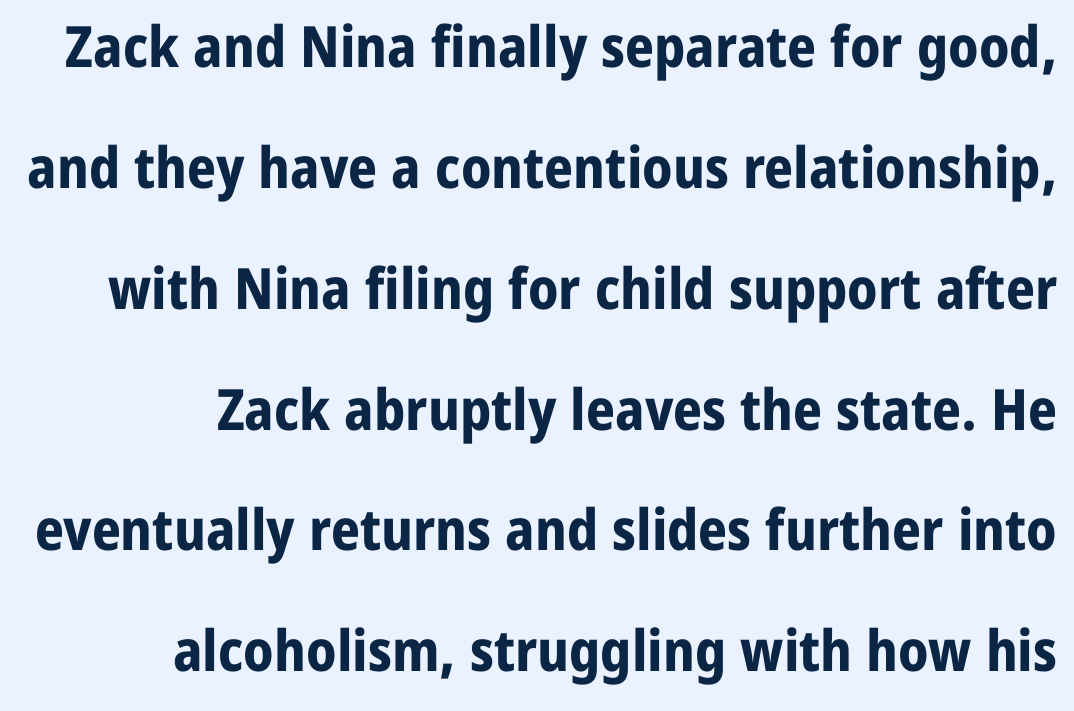
Q: Is the text bold? A: Yes.
Q: Is the text italic (slanted)? A: No, it is upright.
Q: Is the typeface a serif or a sans-serif typeface? A: Sans-serif.
Q: Is the text underlined? A: No.
Q: Is the spacing between letters normal or unusually wide? A: Normal.
Q: Is the spacing between lines tight, normal or loose? A: Loose.
Q: Width (condensed, normal, or wide)? A: Normal.
Q: Stroke contrast? A: Low.
Q: x-height? A: Medium.
Q: Monospaced? A: No.
